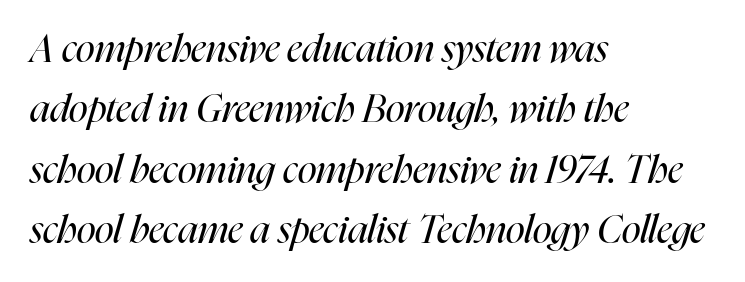
Q: Is the text bold? A: No.
Q: Is the text italic (slanted)? A: Yes, it leans right by about 16 degrees.
Q: Is the text underlined? A: No.
Q: How is the paragraph aligned? A: Left-aligned.
Q: Is the spacing between letters normal or unusually wide? A: Normal.
Q: Is the spacing between lines tight, normal or loose? A: Normal.
Q: Width (condensed, normal, or wide)? A: Condensed.
Q: Stroke contrast? A: High.
Q: x-height? A: Medium.
Q: Monospaced? A: No.
